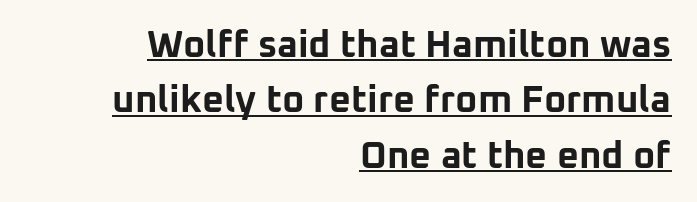
The image shows 38 px bold sans-serif type, upright; set right-aligned, normal line spacing (1.46x), normal letter spacing, underlined; low stroke contrast and a medium x-height.
